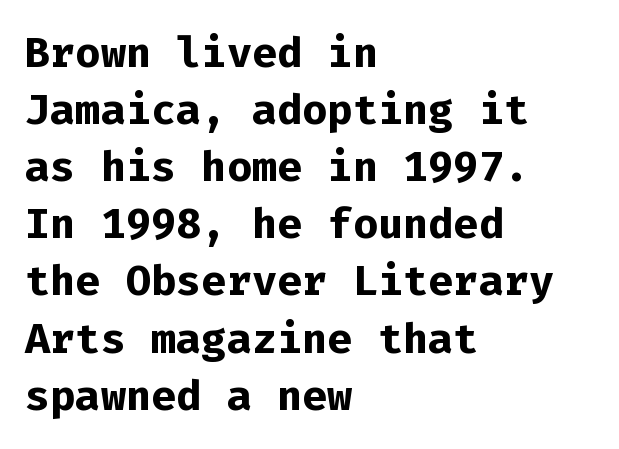
Do the characters align in a grid? Yes, the font is monospaced. Heft: maximum for text — a bold. These lines stack with their left ends in a neat column. Upright lettering throughout.
